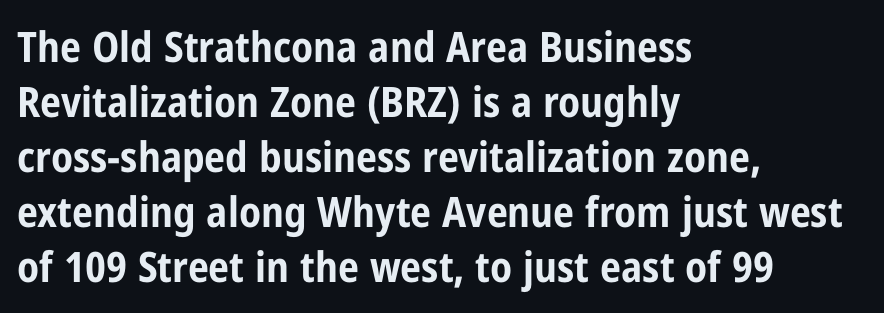
Q: Is the text bold? A: Yes.
Q: Is the text italic (slanted)? A: No, it is upright.
Q: Is the typeface a serif or a sans-serif typeface? A: Sans-serif.
Q: Is the text underlined? A: No.
Q: How is the paragraph aligned? A: Left-aligned.
Q: Is the spacing between letters normal or unusually wide? A: Normal.
Q: Is the spacing between lines tight, normal or loose? A: Normal.
Q: Width (condensed, normal, or wide)? A: Condensed.
Q: Stroke contrast? A: Low.
Q: x-height? A: Medium.
Q: Monospaced? A: No.
